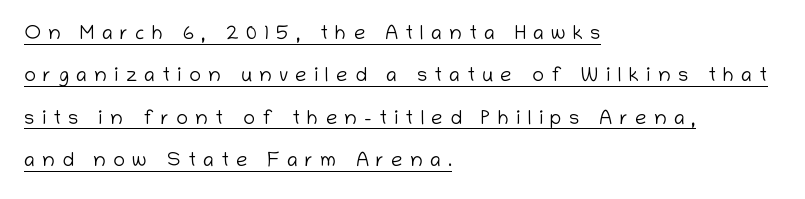
{"italic": "no", "bold": "no", "underline": "yes", "align": "left", "line_spacing": "loose", "line_spacing_ratio": 2.12, "letter_spacing": "wide", "letter_spacing_em": 0.36, "glyph_px": 20}
